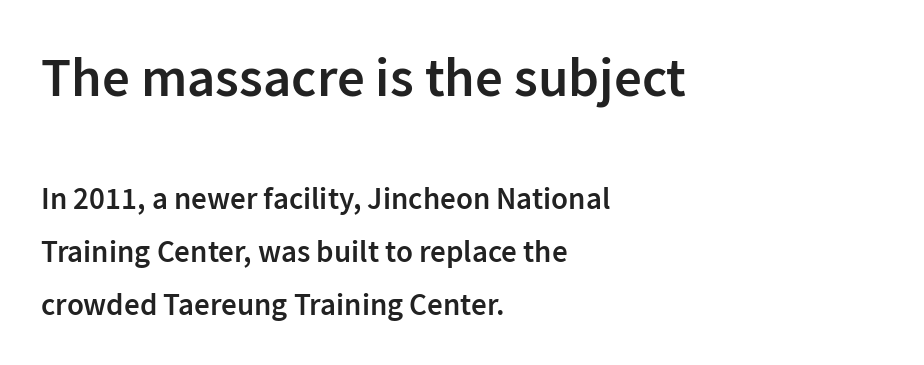
The image shows 55 px semibold sans-serif type, upright; set left-aligned, normal line spacing (1.7x), normal letter spacing, not underlined; the first (top) block is 1.77x larger; low stroke contrast and a medium x-height.
